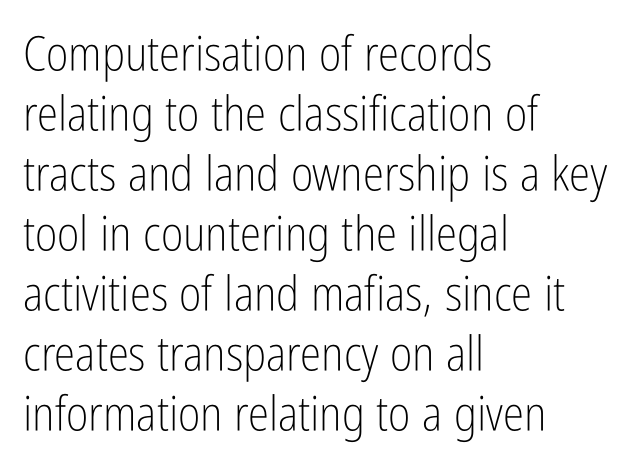
The characters are drawn with everyday or finer stroke widths. Letter spacing: default. Reading down the column, the eye jumps a familiar distance to each next line. Leftover space on each line is placed entirely after the last word. The characters display no serif detailing; their extremities are plain. Is there any slant? The stems are plumb.
